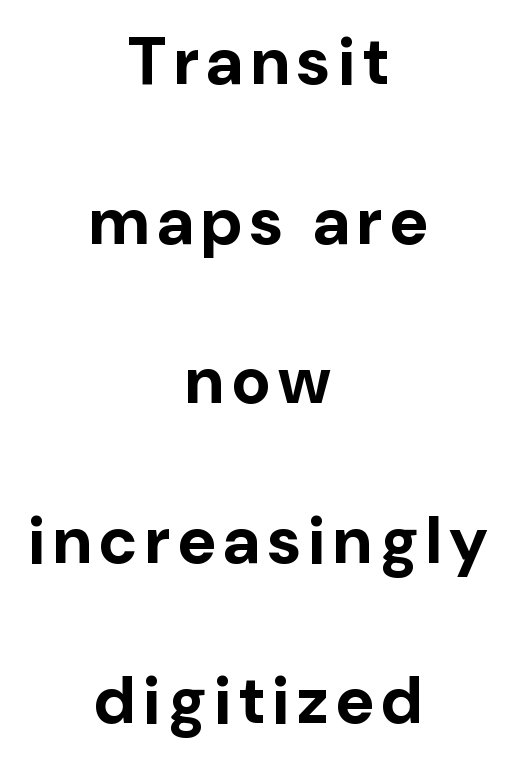
{"serif": "no", "italic": "no", "bold": "yes", "weight": "bold", "width": "normal", "stroke_contrast": "low", "x_height": "medium", "monospaced": "no", "underline": "no", "align": "center", "line_spacing": "loose", "line_spacing_ratio": 2.42, "glyph_px": 66}
